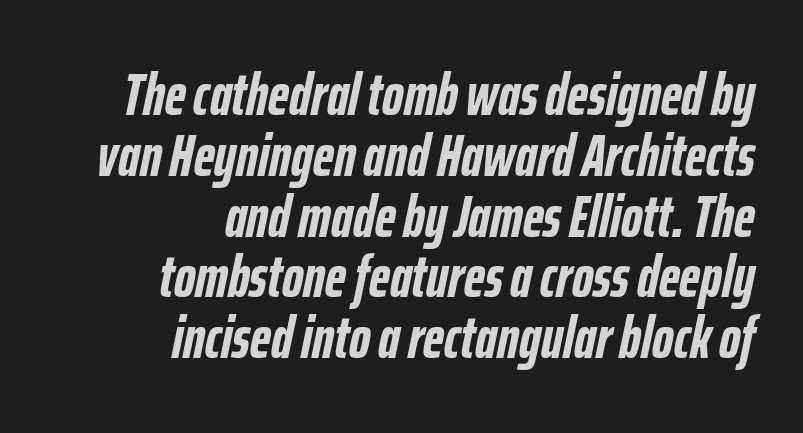
No word sits above an underline. The tracking reads as untouched default to a designer's eye. Rows of type sit shoulder to shoulder in the vertical direction. Does the weight exceed regular? Yes, all the way to bold. The rag falls on the left side of this text block. Think of a printed novel: that variable character pitch is what you see here.
